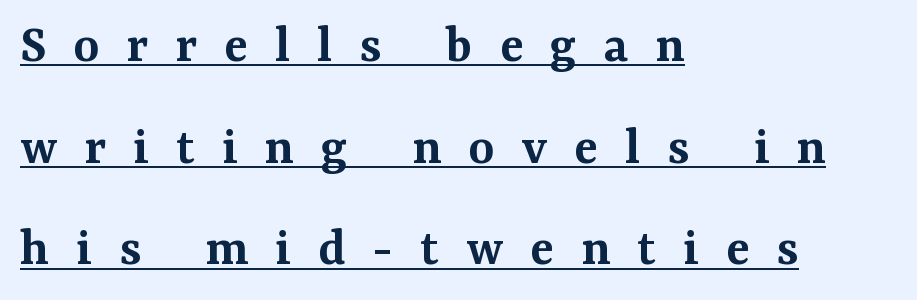
The image shows 55 px semibold serif type, upright; set left-aligned, line spacing 1.85x, unusually wide letter spacing (+0.49 em), underlined; medium stroke contrast and a medium x-height.
